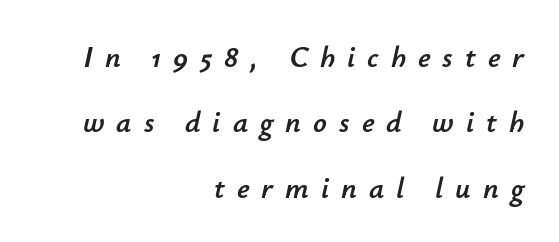
The image shows 30 px text type, italic (leaning right); set right-aligned, loose line spacing (2.18x), unusually wide letter spacing (+0.4 em), not underlined; low stroke contrast and a small x-height.
